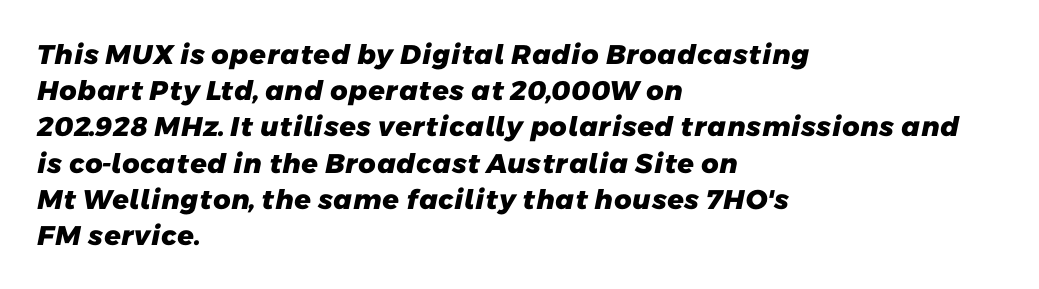
{"bold": "yes", "underline": "no", "align": "left", "line_spacing": "normal", "line_spacing_ratio": 1.34, "letter_spacing": "normal", "letter_spacing_em": 0.0, "glyph_px": 27}
